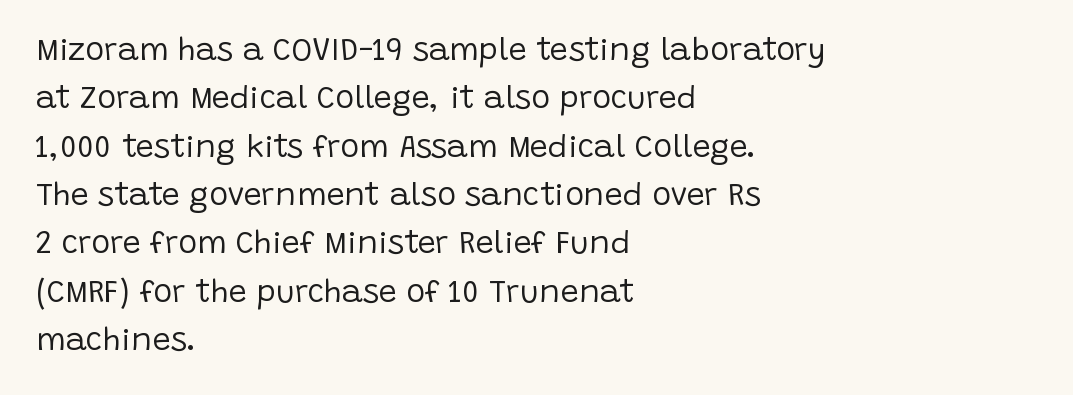
The passage shown is not bold in any degree. Letter spacing: default. Note the varied advance widths — an 'i' is clearly narrower than an 'm'. This rendering features lettering with no underline. This rendering employs a face without finishing strokes, i.e., a sans-serif.
